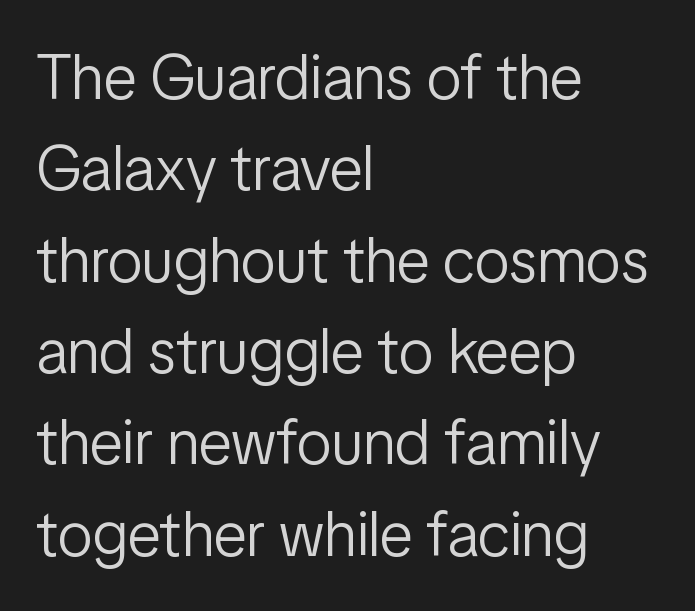
A normal amount of white space separates one row of letters from the next. A typesetter would call this zero additional tracking. Nothing heavy about these letters — not bold at all. Each row of text sits above clean, open space. Note: no serifs on the glyphs.
